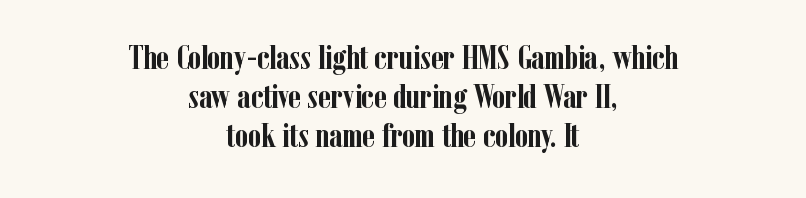
Notice how thick the strokes are: this is what a full bold looks like. Designer's note — italics off, roman on. Line starts and ends both wander, symmetrically. Characters follow at the spacing the type designer built in.
